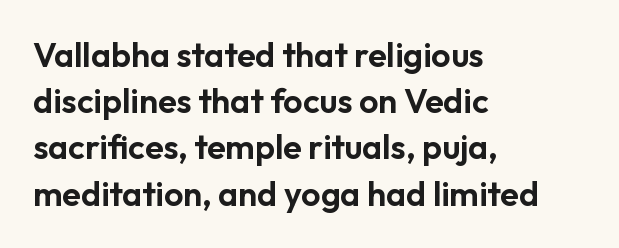
{"serif": "no", "italic": "no", "width": "normal", "stroke_contrast": "low", "x_height": "medium", "monospaced": "no", "underline": "no", "align": "left", "line_spacing": "normal", "line_spacing_ratio": 1.36, "letter_spacing": "normal", "letter_spacing_em": 0.0, "glyph_px": 34}
